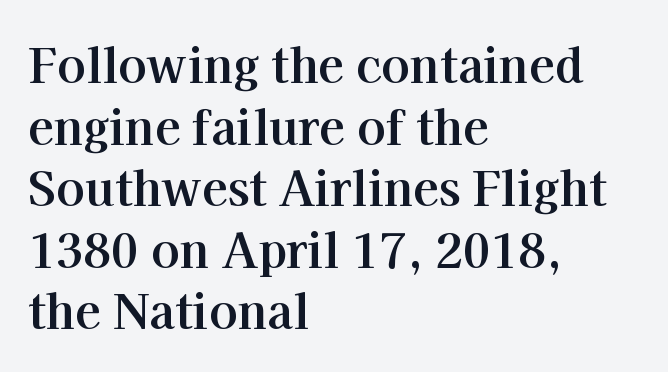
{"serif": "yes", "italic": "no", "bold": "yes", "weight": "bold", "width": "normal", "stroke_contrast": "high", "x_height": "medium", "monospaced": "no", "underline": "no", "align": "left", "line_spacing": "normal", "line_spacing_ratio": 1.31, "letter_spacing": "normal", "letter_spacing_em": 0.0, "glyph_px": 47}
